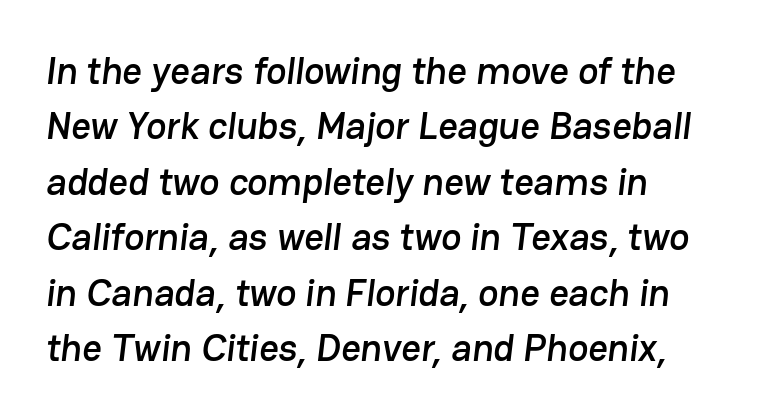
Q: Is the typeface a serif or a sans-serif typeface? A: Sans-serif.
Q: Is the text underlined? A: No.
Q: How is the paragraph aligned? A: Left-aligned.
Q: Is the spacing between letters normal or unusually wide? A: Normal.
Q: Is the spacing between lines tight, normal or loose? A: Normal.
Q: Width (condensed, normal, or wide)? A: Normal.
Q: Stroke contrast? A: Low.
Q: x-height? A: Medium.
Q: Monospaced? A: No.
